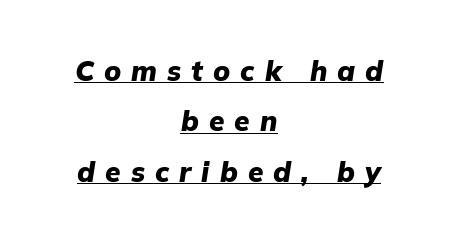
{"italic": "yes", "lean": "right", "slant_degrees": 9, "bold": "yes", "weight": "heavy", "width": "normal", "stroke_contrast": "low", "x_height": "medium", "monospaced": "no", "underline": "yes", "align": "center", "line_spacing_ratio": 1.8, "letter_spacing": "wide", "letter_spacing_em": 0.36, "glyph_px": 28}
